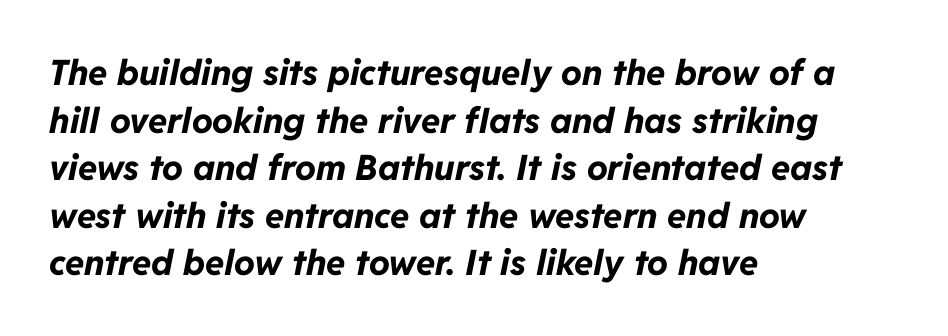
{"italic": "yes", "lean": "right", "slant_degrees": 11, "bold": "yes", "weight": "bold", "width": "normal", "stroke_contrast": "low", "x_height": "medium", "monospaced": "no", "underline": "no", "align": "left", "line_spacing": "normal", "line_spacing_ratio": 1.36, "letter_spacing": "normal", "letter_spacing_em": 0.0, "glyph_px": 35}
